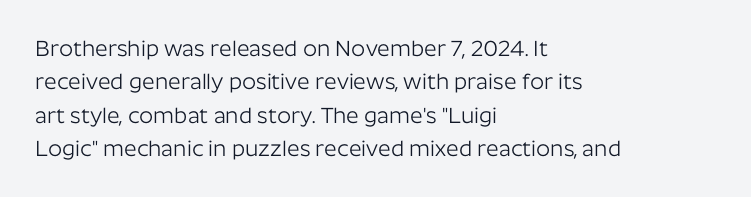
Summary of vertical rhythm: regular, with standard interline spacing. No extra ink here — the face is not bold. Quick note: not italic, upright. Horizontal alignment here is leftward, the default for most running prose.
